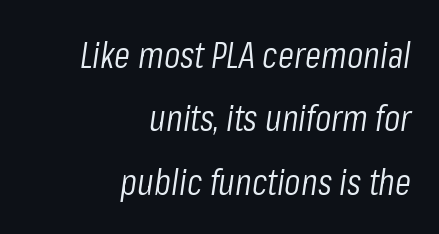
{"italic": "yes", "lean": "right", "slant_degrees": 8, "bold": "no", "weight": "light", "width": "condensed", "stroke_contrast": "low", "x_height": "medium", "monospaced": "no", "underline": "no", "align": "right", "line_spacing_ratio": 1.71, "letter_spacing": "normal", "letter_spacing_em": 0.0, "glyph_px": 37}
